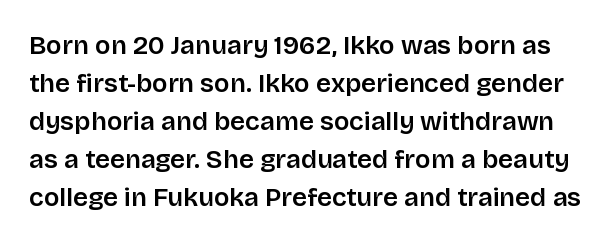
Q: Is the text italic (slanted)? A: No, it is upright.
Q: Is the text underlined? A: No.
Q: Is the spacing between letters normal or unusually wide? A: Normal.
Q: Is the spacing between lines tight, normal or loose? A: Normal.
